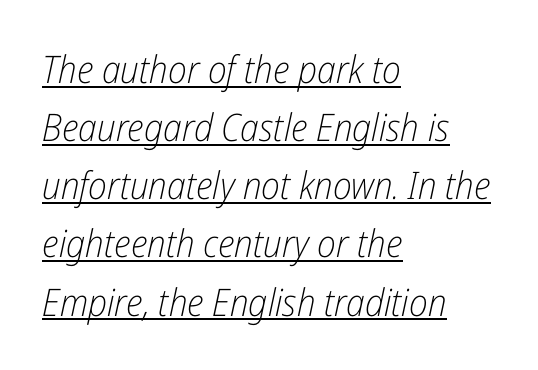
{"italic": "yes", "lean": "right", "slant_degrees": 12, "bold": "no", "weight": "light", "width": "condensed", "stroke_contrast": "low", "x_height": "medium", "monospaced": "no", "underline": "yes", "align": "left", "line_spacing": "normal", "line_spacing_ratio": 1.53, "letter_spacing": "normal", "letter_spacing_em": 0.0, "glyph_px": 38}
